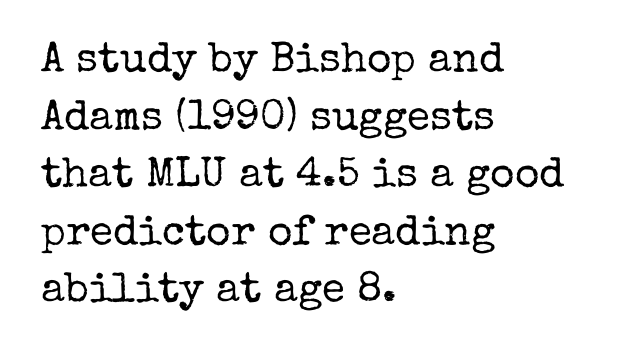
A bare baseline throughout the passage. The characters display serif detailing at their extremities. Caption: multi-line text, flush left, ragged right. Stems here are at most as thick as an everyday book face. This sample has the flowing, uneven cadence of proportional lettering. The tracking reads as untouched default to a designer's eye.
